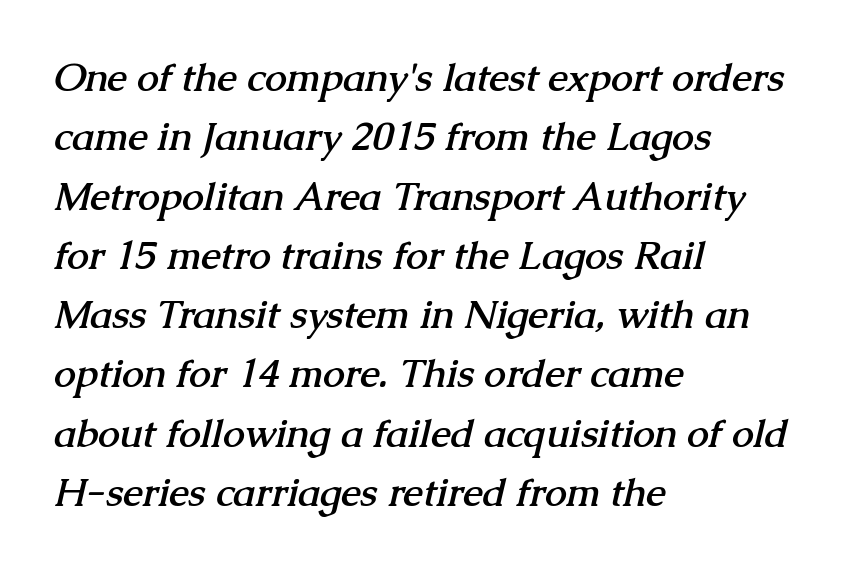
Q: Is the text bold? A: Yes.
Q: Is the typeface a serif or a sans-serif typeface? A: Serif.
Q: Is the text underlined? A: No.
Q: How is the paragraph aligned? A: Left-aligned.
Q: Is the spacing between letters normal or unusually wide? A: Normal.
Q: Is the spacing between lines tight, normal or loose? A: Normal.
Q: Width (condensed, normal, or wide)? A: Normal.
Q: Stroke contrast? A: Medium.
Q: x-height? A: Medium.
Q: Monospaced? A: No.
